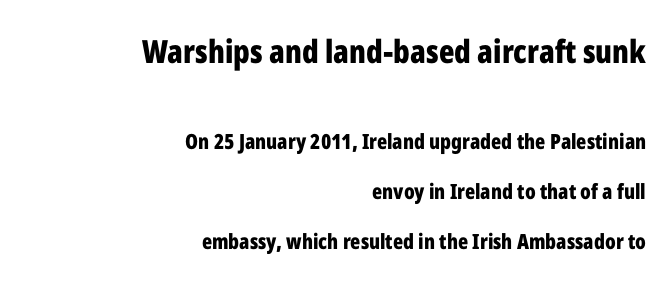
Q: Is the text bold? A: Yes.
Q: Is the text italic (slanted)? A: No, it is upright.
Q: Is the typeface a serif or a sans-serif typeface? A: Sans-serif.
Q: Is the text underlined? A: No.
Q: How is the paragraph aligned? A: Right-aligned.
Q: Is the spacing between letters normal or unusually wide? A: Normal.
Q: Is the spacing between lines tight, normal or loose? A: Loose.
Q: Which block of text is set in a larger size, the first (top) or the second (bottom)? A: The first (top) one.
Q: Width (condensed, normal, or wide)? A: Condensed.
Q: Stroke contrast? A: Low.
Q: x-height? A: Medium.
Q: Monospaced? A: No.
